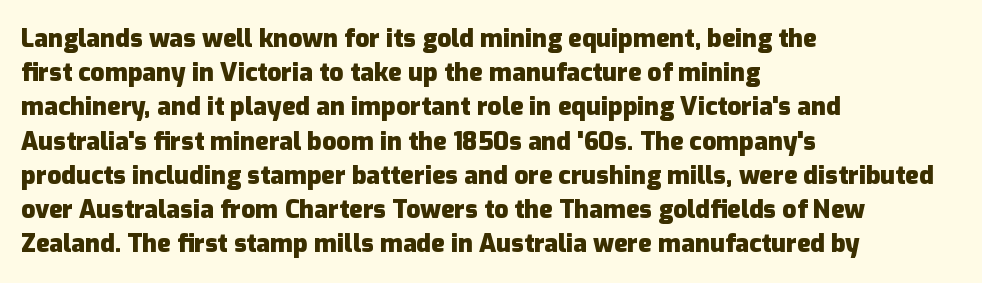
The lines in this sample share a left origin and differ only in where they stop. Summary of vertical rhythm: regular, with standard interline spacing. Italic: no, the glyphs are upright roman. The letterforms sit shoulder to shoulder at normal distance. Set as a true bold cut, around the 700 mark. The baseline area is clear.
